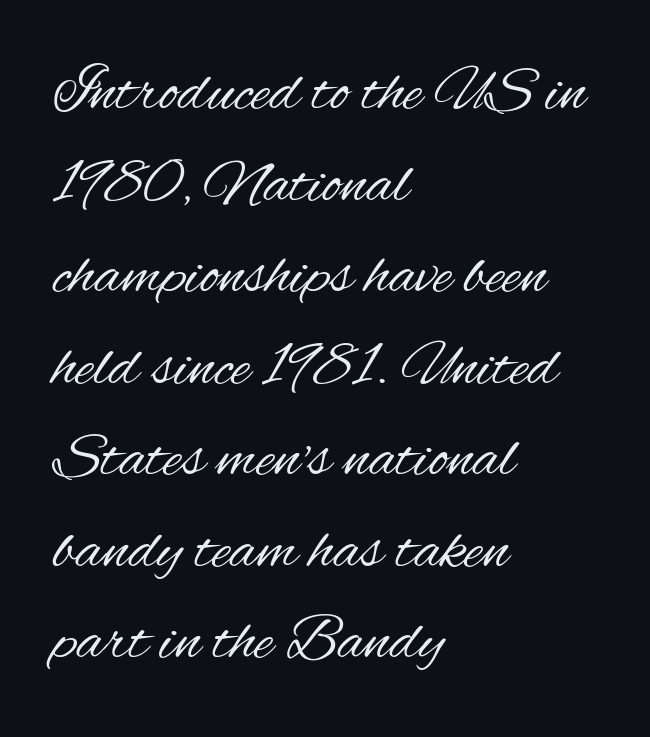
{"serif": "no", "bold": "no", "weight": "regular", "width": "condensed", "stroke_contrast": "medium", "x_height": "small", "monospaced": "no", "underline": "no", "align": "left", "line_spacing": "normal", "line_spacing_ratio": 1.43, "letter_spacing": "normal", "letter_spacing_em": 0.0, "glyph_px": 64}
